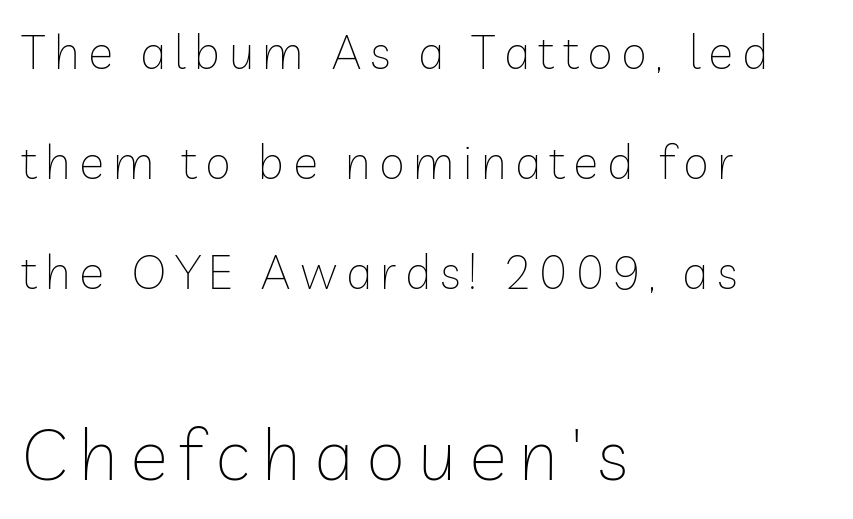
Q: Is the text bold? A: No.
Q: Is the text italic (slanted)? A: No, it is upright.
Q: Is the typeface a serif or a sans-serif typeface? A: Sans-serif.
Q: Is the text underlined? A: No.
Q: How is the paragraph aligned? A: Left-aligned.
Q: Is the spacing between lines tight, normal or loose? A: Loose.
Q: Which block of text is set in a larger size, the first (top) or the second (bottom)? A: The second (bottom) one.
Q: Width (condensed, normal, or wide)? A: Normal.
Q: Stroke contrast? A: Low.
Q: x-height? A: Medium.
Q: Monospaced? A: No.
